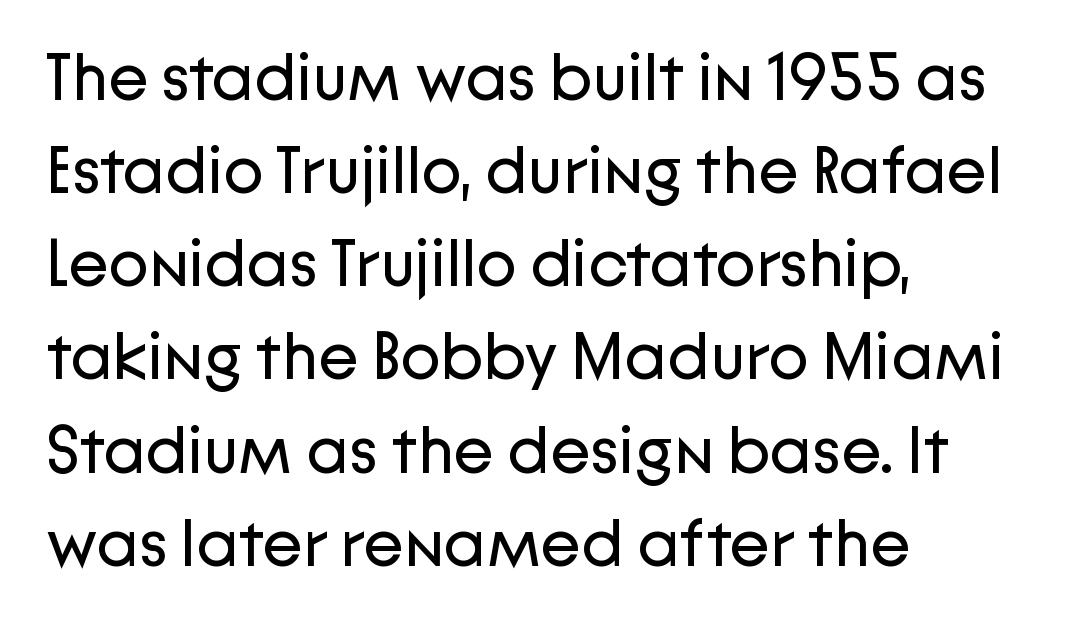
{"serif": "no", "italic": "no", "bold": "no", "weight": "regular", "width": "normal", "stroke_contrast": "low", "x_height": "medium", "monospaced": "no", "underline": "no", "align": "left", "line_spacing": "normal", "line_spacing_ratio": 1.39, "letter_spacing": "normal", "letter_spacing_em": 0.0, "glyph_px": 67}
